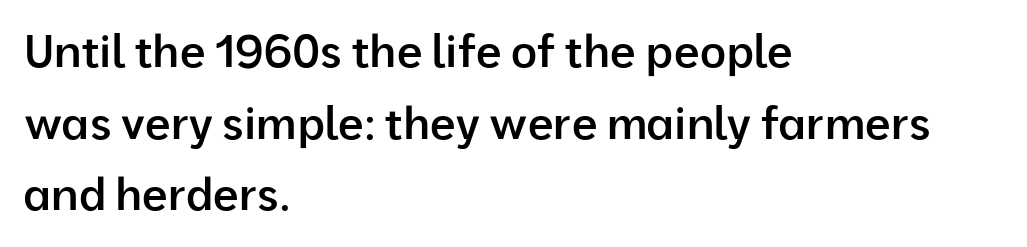
The image shows 45 px semibold sans-serif type, upright; set left-aligned, normal line spacing (1.59x), normal letter spacing, not underlined; low stroke contrast and a medium x-height.
